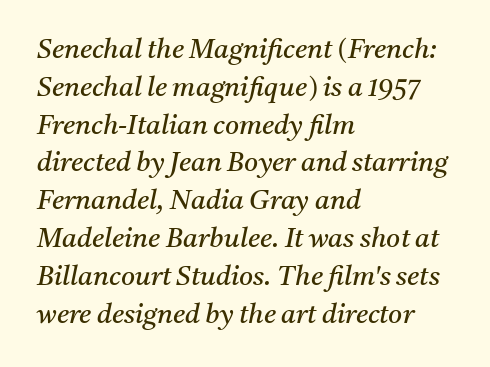
{"italic": "yes", "lean": "right", "slant_degrees": 11, "bold": "no", "underline": "no", "align": "left", "line_spacing": "normal", "line_spacing_ratio": 1.4, "letter_spacing": "normal", "letter_spacing_em": 0.0, "glyph_px": 27}
